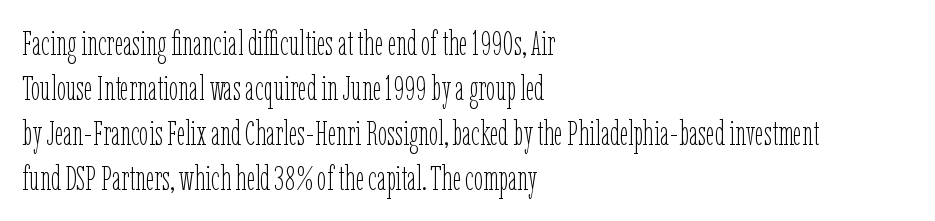
Q: Is the text bold? A: No.
Q: Is the text italic (slanted)? A: No, it is upright.
Q: Is the text underlined? A: No.
Q: How is the paragraph aligned? A: Left-aligned.
Q: Is the spacing between letters normal or unusually wide? A: Normal.
Q: Is the spacing between lines tight, normal or loose? A: Normal.
Q: Width (condensed, normal, or wide)? A: Condensed.
Q: Stroke contrast? A: Low.
Q: x-height? A: Medium.
Q: Monospaced? A: No.
